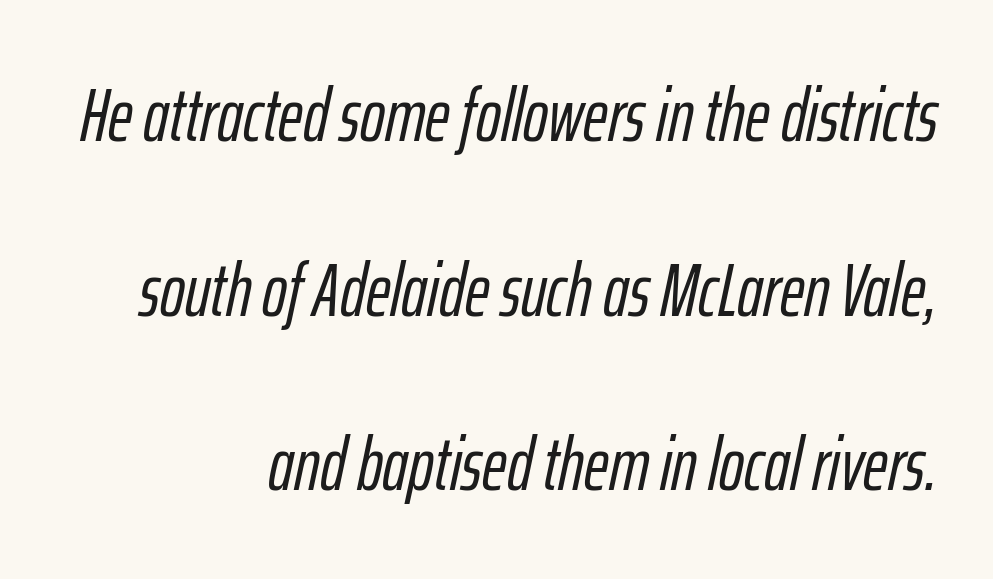
Underline: absent. Italic? Definitely — the glyphs are oblique. Spacing verdict: proportional, widths tailored to each character. There is no visible air inserted between adjacent glyphs. These lines stack with their right ends in a neat column.
